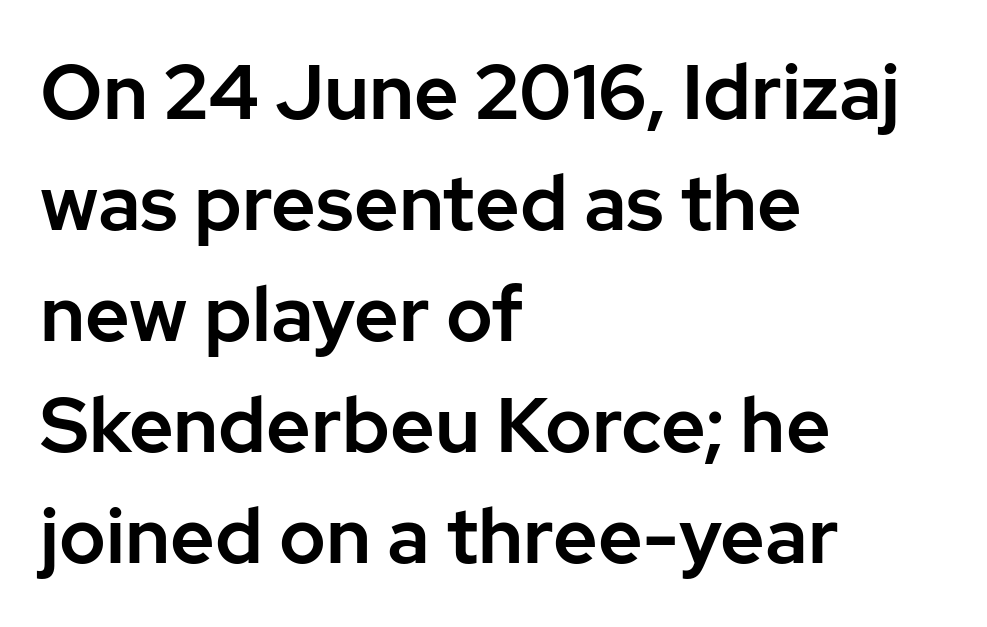
The image shows 77 px sans-serif type, upright; set left-aligned, normal line spacing (1.44x), normal letter spacing, not underlined; low stroke contrast and a medium x-height.
